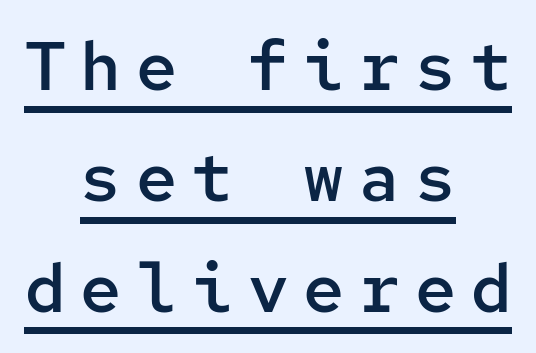
Q: Is the text bold? A: Semi-bold.
Q: Is the text italic (slanted)? A: No, it is upright.
Q: Is the typeface a serif or a sans-serif typeface? A: Sans-serif.
Q: Is the text underlined? A: Yes.
Q: How is the paragraph aligned? A: Centered.
Q: Is the spacing between letters normal or unusually wide? A: Unusually wide.
Q: Is the spacing between lines tight, normal or loose? A: Normal.
Q: Width (condensed, normal, or wide)? A: Normal.
Q: Stroke contrast? A: Low.
Q: x-height? A: Medium.
Q: Monospaced? A: Yes.
